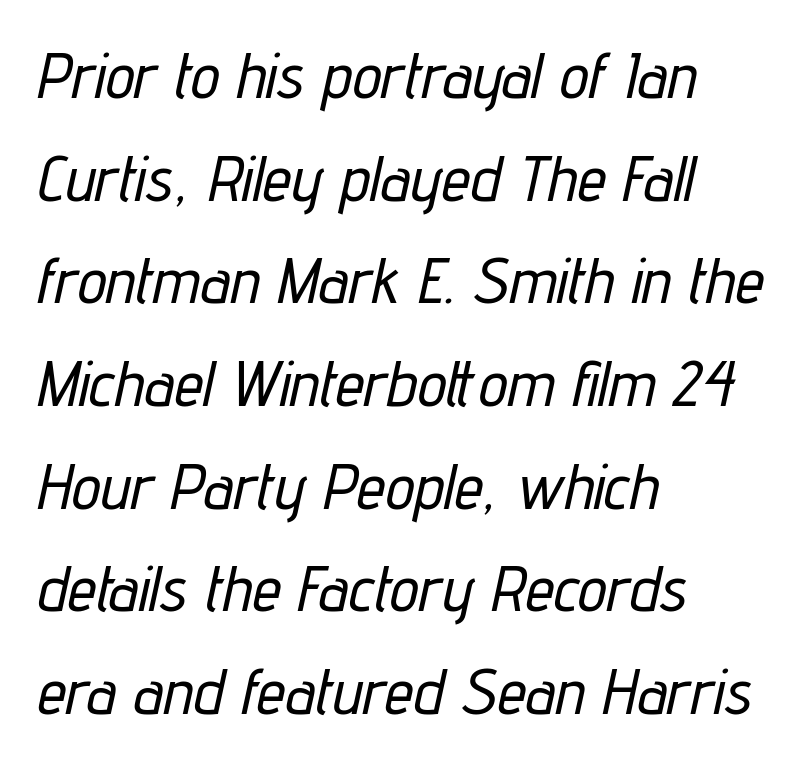
{"italic": "yes", "lean": "right", "slant_degrees": 12, "width": "condensed", "stroke_contrast": "low", "x_height": "medium", "monospaced": "no", "underline": "no", "align": "left", "line_spacing": "normal", "line_spacing_ratio": 1.58, "letter_spacing": "normal", "letter_spacing_em": 0.0, "glyph_px": 65}
